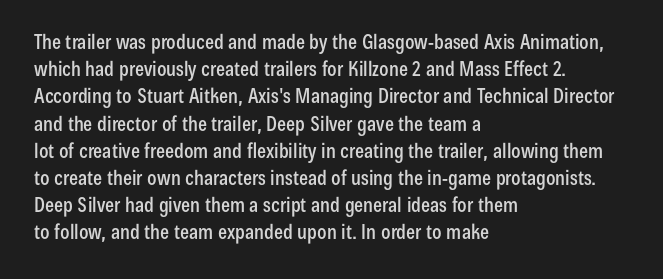
Q: Is the text italic (slanted)? A: No, it is upright.
Q: Is the text underlined? A: No.
Q: How is the paragraph aligned? A: Left-aligned.
Q: Is the spacing between letters normal or unusually wide? A: Normal.
Q: Is the spacing between lines tight, normal or loose? A: Normal.
